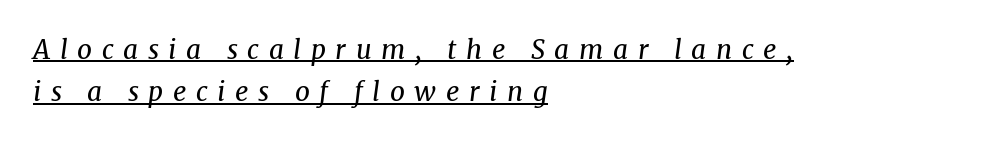
Q: Is the text bold? A: No.
Q: Is the text italic (slanted)? A: Yes, it leans right by about 8 degrees.
Q: Is the text underlined? A: Yes.
Q: How is the paragraph aligned? A: Left-aligned.
Q: Is the spacing between letters normal or unusually wide? A: Unusually wide.
Q: Is the spacing between lines tight, normal or loose? A: Normal.
